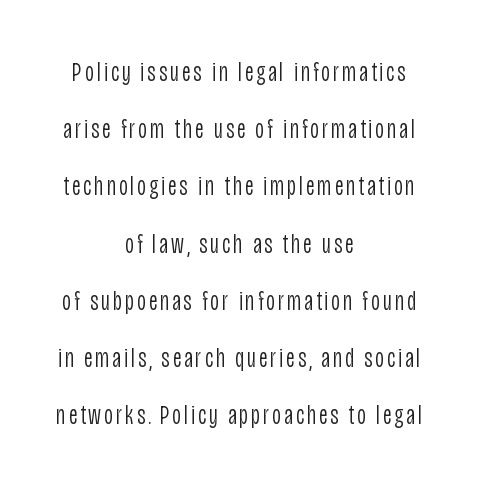
The image shows 27 px text type, upright; set centered, loose line spacing (2.12x), not underlined.
